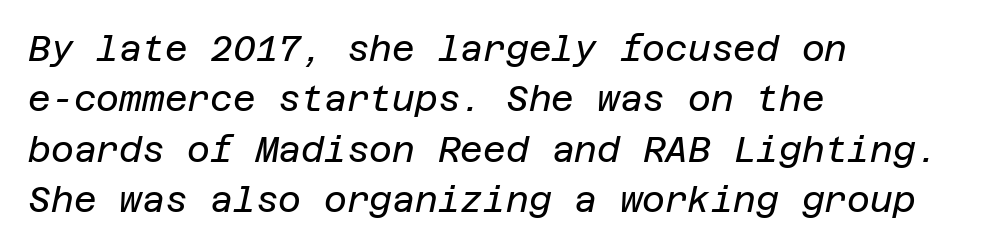
Beneath every word, the page is bare. Does the copy run flush right? No — it runs flush left. Stems here are at most as thick as an everyday book face. The letters are slanted; this is an italic face.
